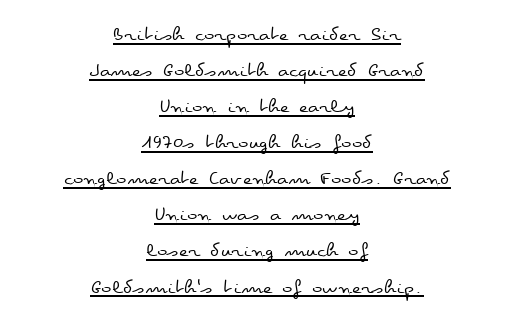
Q: Is the text bold? A: No.
Q: Is the text italic (slanted)? A: No, it is upright.
Q: Is the text underlined? A: Yes.
Q: How is the paragraph aligned? A: Centered.
Q: Is the spacing between letters normal or unusually wide? A: Normal.
Q: Is the spacing between lines tight, normal or loose? A: Normal.
